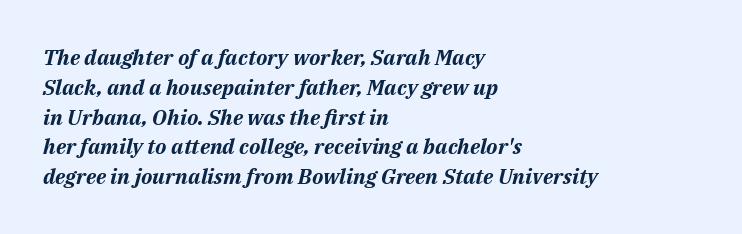
The image shows 21 px bold type, italic (leaning right); set left-aligned, normal line spacing (1.42x), normal letter spacing, not underlined.
